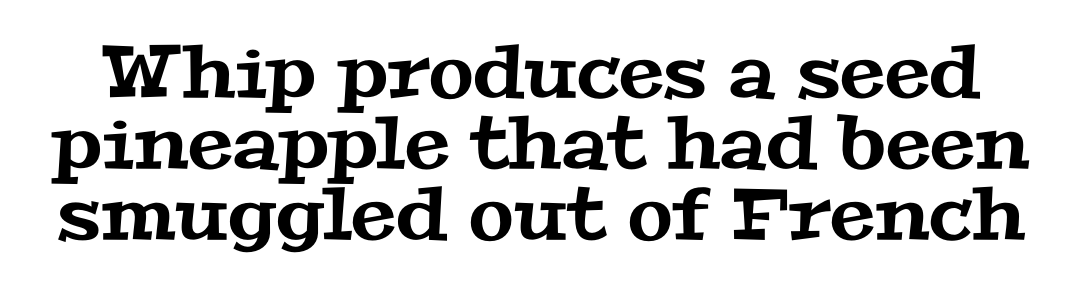
The image shows 73 px wide serif type; set tight line spacing (0.97x), normal letter spacing, not underlined; medium stroke contrast and a medium x-height.
